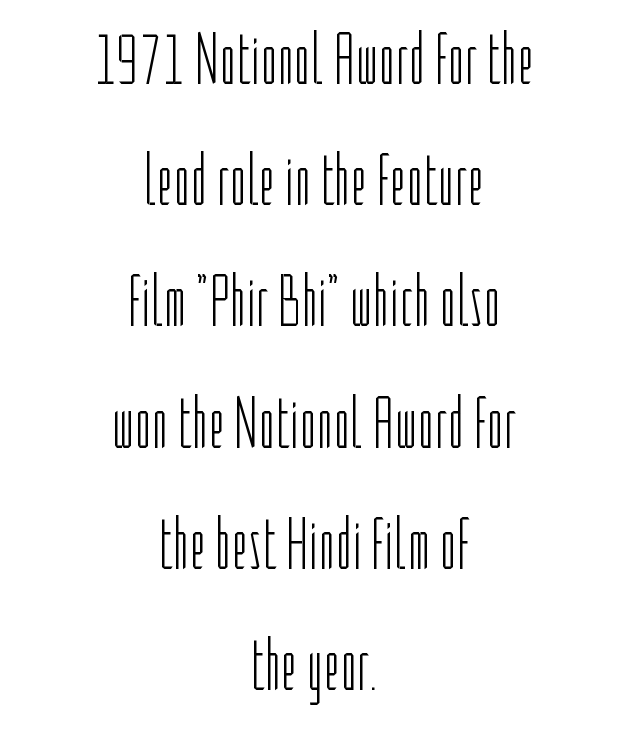
The image shows 73 px light, condensed sans-serif type, upright; set centered, normal line spacing (1.66x), normal letter spacing, not underlined; low stroke contrast and a medium x-height.
